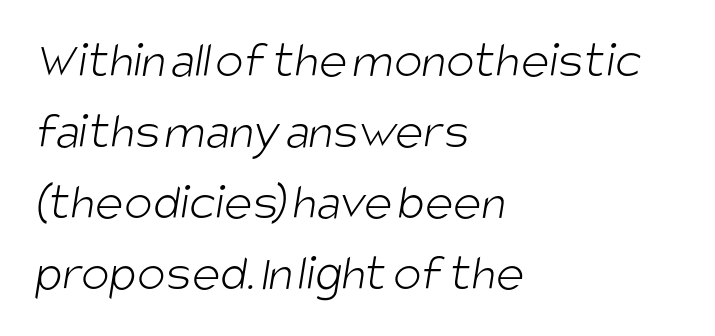
The image shows 53 px light, condensed sans-serif type; set left-aligned, normal line spacing (1.34x), normal letter spacing, not underlined; low stroke contrast and a large x-height.
